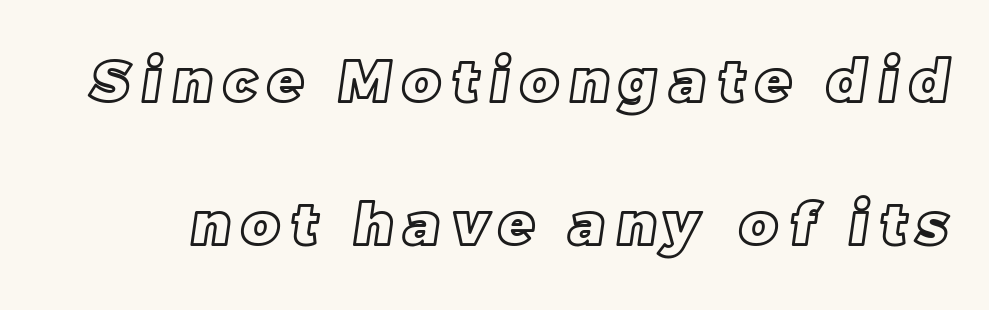
In terms of letterspacing, this is a distinctly airy, spread setting. This sample trades compactness for vertical openness between lines. Just letters on the line, the space beneath them empty. This sample has the flowing, uneven cadence of proportional lettering.
